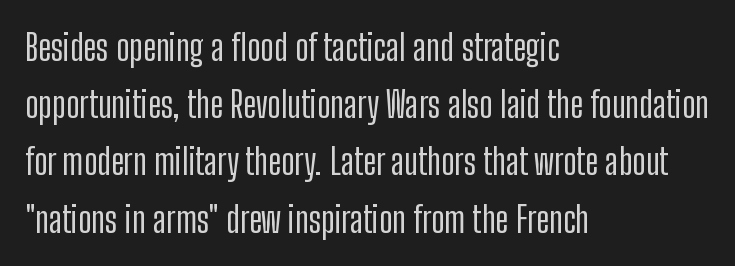
If you measured baseline to baseline, you'd find a middling distance. Do the characters align in a grid? No, the font is proportional. The space beneath each line is pristine and unruled. Is this a sans? Yes — the strokes have no serifs. If you drew a line through each stem, it would be perfectly vertical.
